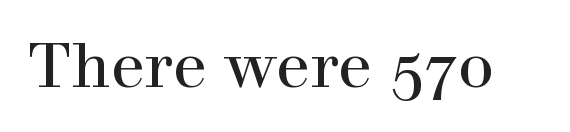
The image shows 62 px serif type, upright; set normal letter spacing, not underlined; a medium x-height.
